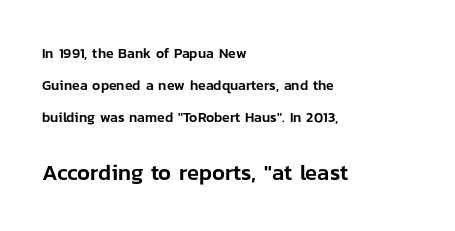
{"italic": "no", "underline": "no", "align": "left", "line_spacing": "loose", "line_spacing_ratio": 2.27, "letter_spacing": "normal", "letter_spacing_em": 0.0, "larger_block": "second", "size_ratio": 1.57, "glyph_px": 22}
